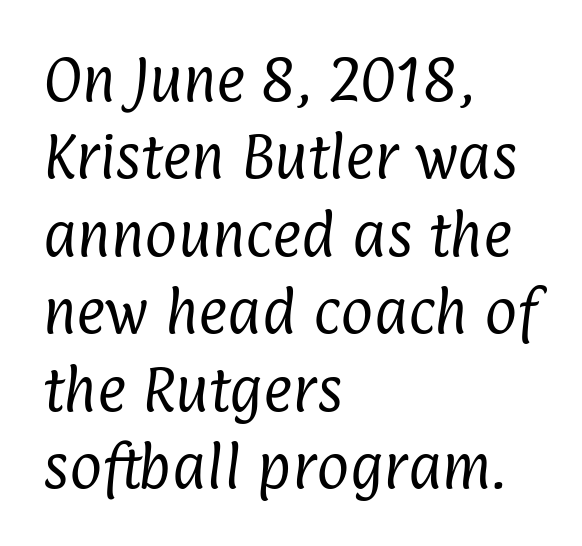
Q: Is the text bold? A: No.
Q: Is the typeface a serif or a sans-serif typeface? A: Sans-serif.
Q: Is the text underlined? A: No.
Q: How is the paragraph aligned? A: Left-aligned.
Q: Is the spacing between letters normal or unusually wide? A: Normal.
Q: Is the spacing between lines tight, normal or loose? A: Normal.
Q: Width (condensed, normal, or wide)? A: Condensed.
Q: Stroke contrast? A: Low.
Q: x-height? A: Medium.
Q: Monospaced? A: No.
